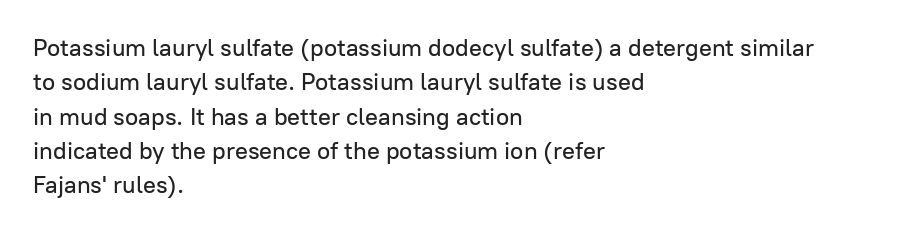
The image shows 24 px text type, upright; set left-aligned, normal line spacing (1.43x), normal letter spacing, not underlined.
